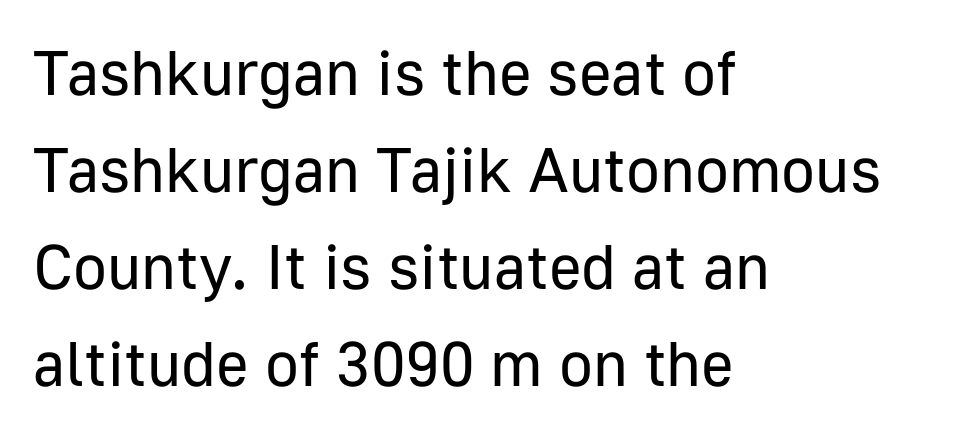
{"serif": "no", "italic": "no", "bold": "no", "weight": "regular", "width": "normal", "stroke_contrast": "low", "x_height": "medium", "monospaced": "no", "underline": "no", "align": "left", "line_spacing": "normal", "line_spacing_ratio": 1.54, "letter_spacing": "normal", "letter_spacing_em": 0.0, "glyph_px": 63}
